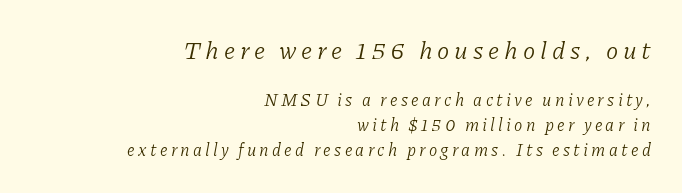
The image shows 25 px text type, italic (leaning right); set right-aligned, normal line spacing (1.45x), not underlined; the first (top) block is 1.47x larger.
